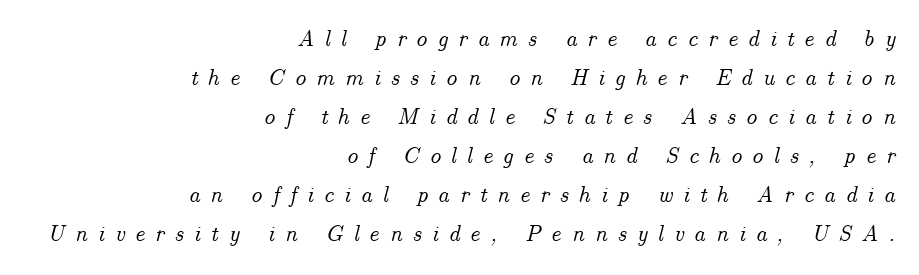
Q: Is the text italic (slanted)? A: Yes, it leans right by about 14 degrees.
Q: Is the text underlined? A: No.
Q: How is the paragraph aligned? A: Right-aligned.
Q: Is the spacing between letters normal or unusually wide? A: Unusually wide.
Q: Is the spacing between lines tight, normal or loose? A: Normal.
